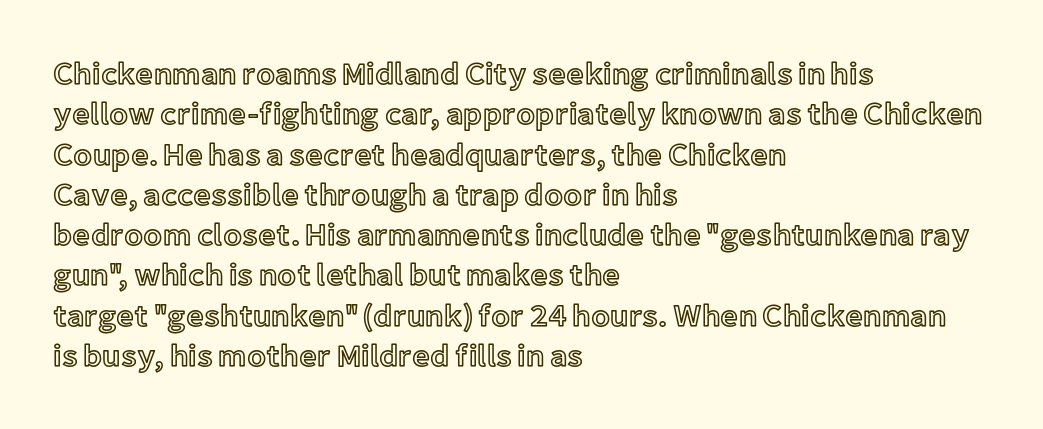
{"italic": "no", "width": "normal", "x_height": "medium", "monospaced": "no", "underline": "no", "align": "left", "line_spacing": "normal", "line_spacing_ratio": 1.3, "letter_spacing": "normal", "letter_spacing_em": 0.0, "glyph_px": 31}
